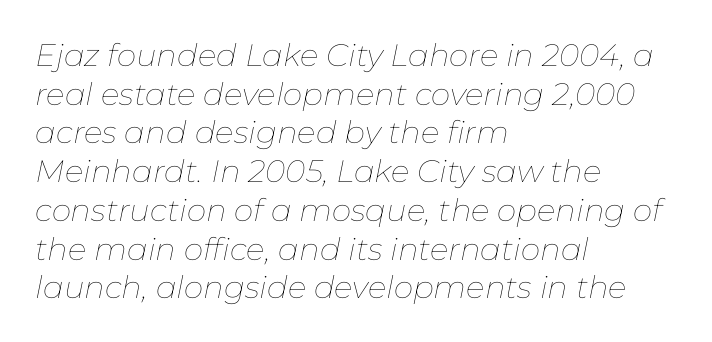
Descenders hang freely into open space. What stands out about the letter spacing? Nothing — it is the standard amount. Slanted lettering throughout. This sample has the flowing, uneven cadence of proportional lettering. This sample is left-justified, so line endings fall wherever the words run out. These glyphs show unthickened strokes, regular width or finer.
